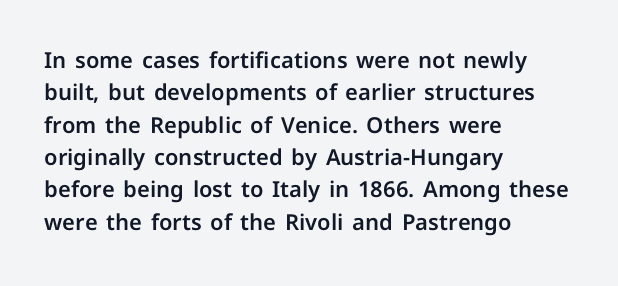
Q: Is the text italic (slanted)? A: No, it is upright.
Q: Is the text underlined? A: No.
Q: How is the paragraph aligned? A: Left-aligned.
Q: Is the spacing between letters normal or unusually wide? A: Normal.
Q: Is the spacing between lines tight, normal or loose? A: Normal.
